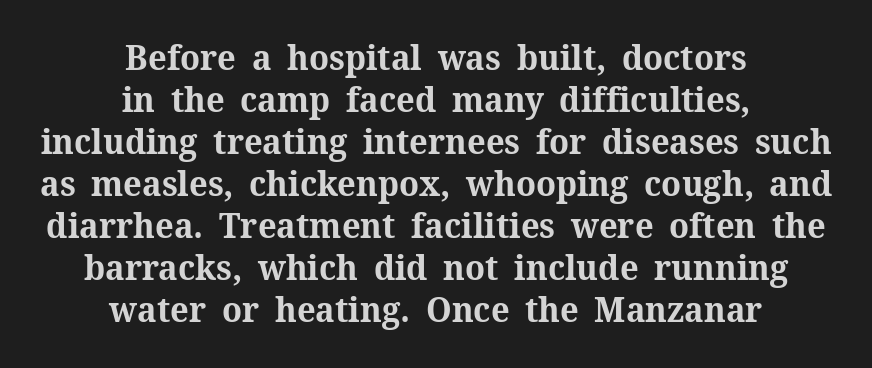
The image shows 35 px bold serif type, upright; set centered, line spacing 1.2x, normal letter spacing, not underlined; medium stroke contrast and a medium x-height.
